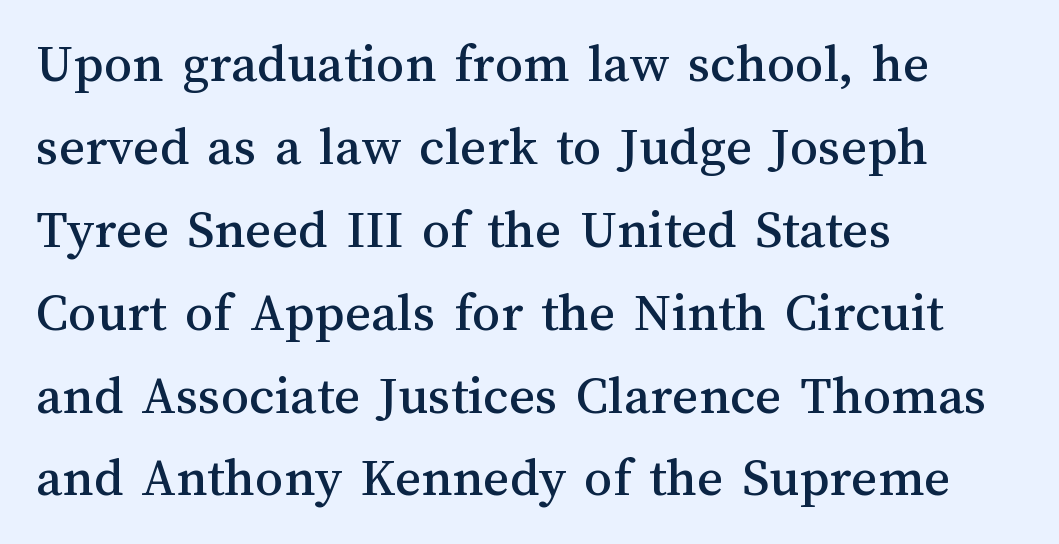
Q: Is the text italic (slanted)? A: No, it is upright.
Q: Is the text underlined? A: No.
Q: How is the paragraph aligned? A: Left-aligned.
Q: Is the spacing between letters normal or unusually wide? A: Normal.
Q: Is the spacing between lines tight, normal or loose? A: Normal.
Q: Width (condensed, normal, or wide)? A: Normal.
Q: Stroke contrast? A: Medium.
Q: x-height? A: Medium.
Q: Monospaced? A: No.
